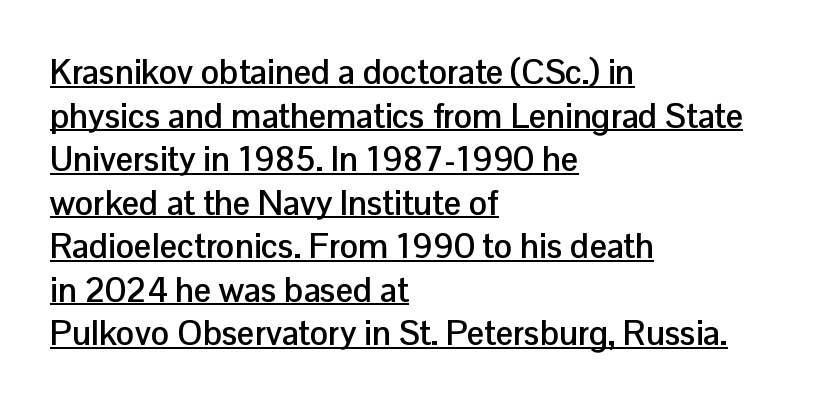
The type is set solid horizontally, with unmodified tracking. The passage shown is typed in a proportional face where columns would drift. The sample's only ornament is a line tracing under the words. A sans-serif font was chosen for this passage. If you measured baseline to baseline, you'd find a middling distance. A roman cut, with each character standing at attention.
